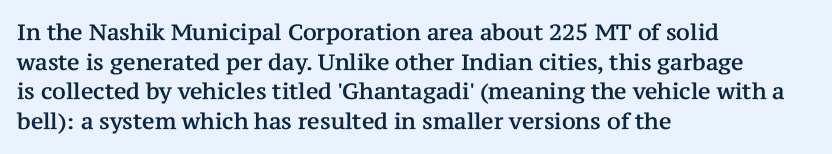
The image shows 22 px text type, upright; set left-aligned, normal line spacing (1.35x), normal letter spacing, not underlined.
